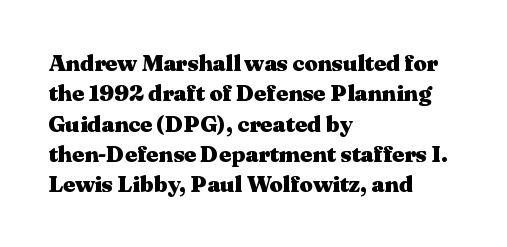
Each word holds together tightly as a unit, with standard inter-letter gaps. Typeset ragged right — the left edge is the straight one. Has an underline been added? It has not. The passage shown stacks its lines at a standard gap. A typesetter would mark this as roman, not italic. The passage shown is emphatically bold.
